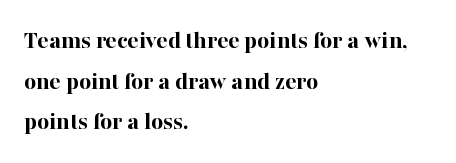
Q: Is the text bold? A: Yes.
Q: Is the text italic (slanted)? A: No, it is upright.
Q: Is the text underlined? A: No.
Q: How is the paragraph aligned? A: Left-aligned.
Q: Is the spacing between letters normal or unusually wide? A: Normal.
Q: Is the spacing between lines tight, normal or loose? A: Normal.
